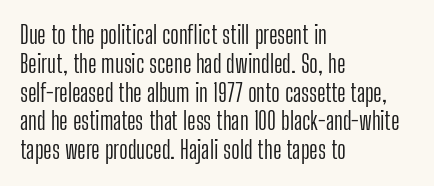
Horizontal alignment here is leftward, the default for most running prose. Is the stroke heavy? The answer is a plain regular-or-lighter. Posture: upright roman. The baseline area is clear. Between one letter and the next there's only the usual sliver of space.
